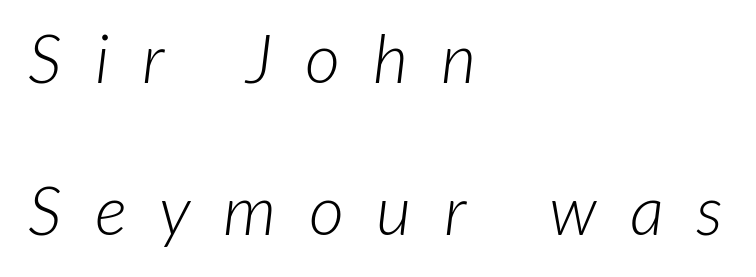
The letters are slanted; this is an italic face. The area under the type is left untouched. The strokes carry an ordinary text weight at most. Note the varied advance widths — an 'i' is clearly narrower than an 'm'.
